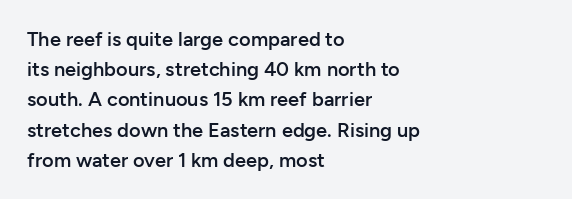
Q: Is the text bold? A: Semi-bold.
Q: Is the text italic (slanted)? A: No, it is upright.
Q: Is the text underlined? A: No.
Q: How is the paragraph aligned? A: Left-aligned.
Q: Is the spacing between letters normal or unusually wide? A: Normal.
Q: Is the spacing between lines tight, normal or loose? A: Normal.
